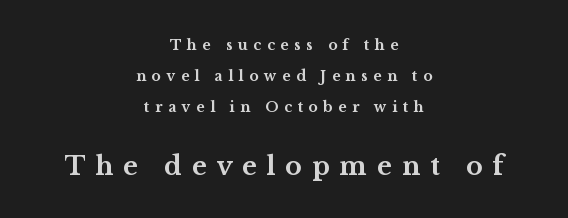
Q: Is the text bold? A: Yes.
Q: Is the text italic (slanted)? A: No, it is upright.
Q: Is the text underlined? A: No.
Q: How is the paragraph aligned? A: Centered.
Q: Is the spacing between letters normal or unusually wide? A: Unusually wide.
Q: Is the spacing between lines tight, normal or loose? A: Loose.
Q: Which block of text is set in a larger size, the first (top) or the second (bottom)? A: The second (bottom) one.
